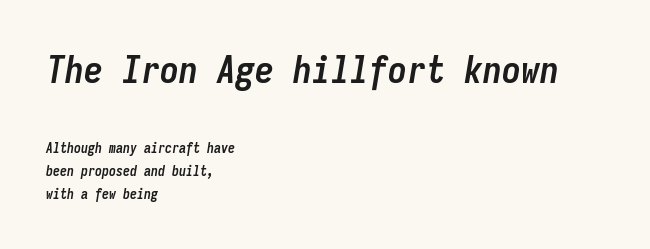
Q: Is the text bold? A: Yes.
Q: Is the text italic (slanted)? A: Yes, it leans right by about 9 degrees.
Q: Is the text underlined? A: No.
Q: How is the paragraph aligned? A: Left-aligned.
Q: Is the spacing between letters normal or unusually wide? A: Normal.
Q: Is the spacing between lines tight, normal or loose? A: Normal.
Q: Which block of text is set in a larger size, the first (top) or the second (bottom)? A: The first (top) one.
Q: Width (condensed, normal, or wide)? A: Condensed.
Q: Stroke contrast? A: Low.
Q: x-height? A: Medium.
Q: Monospaced? A: Yes.
